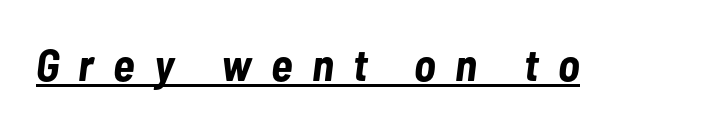
Spacing between characters has been opened up far beyond the box default. Its strokes are broad and dark, the hallmark of bold type. A typesetter would call this proportional, since set widths differ per character. The rendering uses the underline text-decoration. In terms of posture, this sample is oblique.
